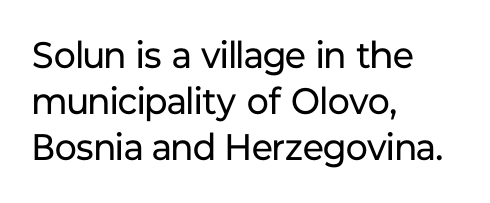
{"serif": "no", "italic": "no", "bold": "no", "weight": "regular", "width": "normal", "stroke_contrast": "low", "x_height": "medium", "monospaced": "no", "underline": "no", "align": "left", "line_spacing": "normal", "line_spacing_ratio": 1.25, "letter_spacing": "normal", "letter_spacing_em": 0.0, "glyph_px": 37}
